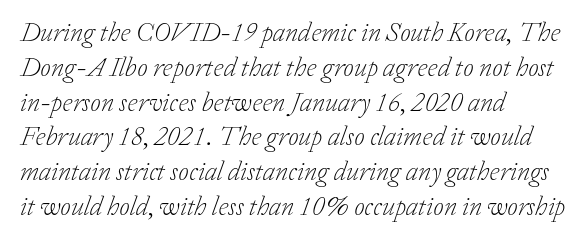
{"italic": "yes", "lean": "right", "slant_degrees": 20, "bold": "no", "underline": "no", "align": "left", "line_spacing": "normal", "line_spacing_ratio": 1.29, "letter_spacing": "normal", "letter_spacing_em": 0.0, "glyph_px": 27}
